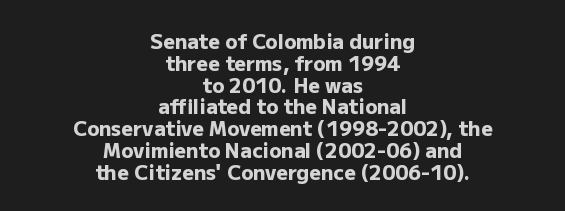
{"italic": "no", "bold": "yes", "underline": "no", "align": "center", "line_spacing": "tight", "line_spacing_ratio": 1.09, "letter_spacing": "normal", "letter_spacing_em": 0.0, "glyph_px": 20}
